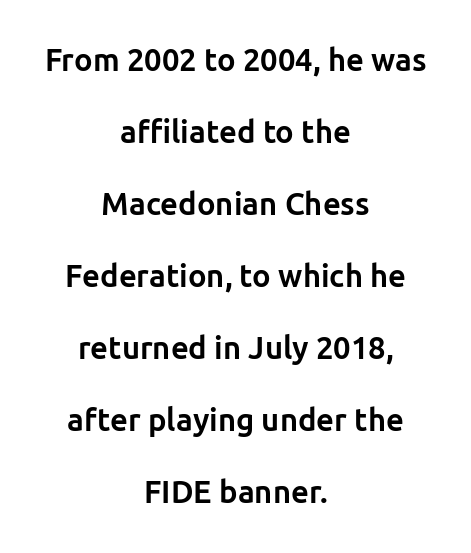
Inter-character spacing is left at the font's built-in metrics. The face used here has the dense, thick strokes of a bold. A typesetter would call this leading open, well beyond the default. Which margin do the lines hug? Neither — every line sits in the middle. Unlike a traditional serif, this face leaves its strokes unadorned. Character widths vary here, with narrow letters taking less room than wide ones.
